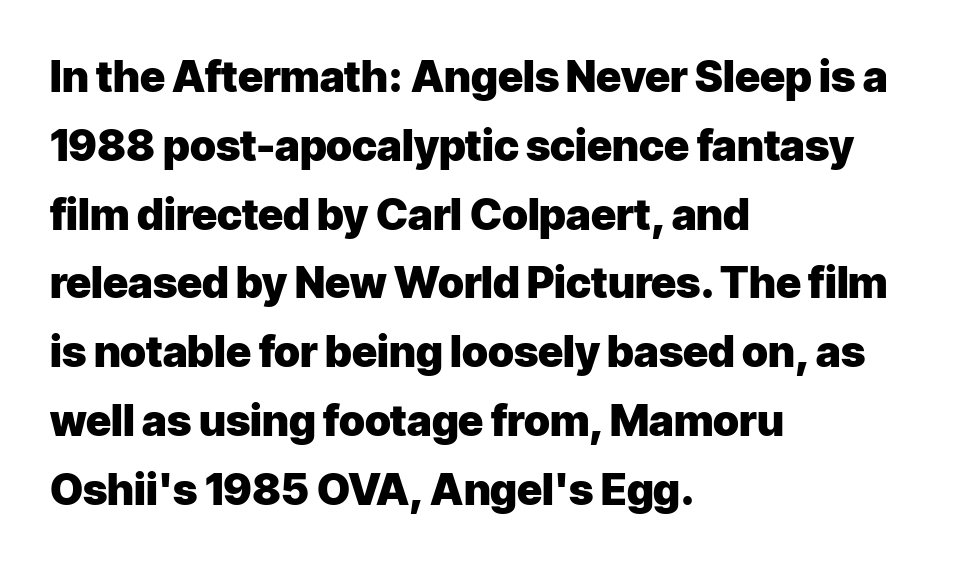
Style check: upright. Each letter keeps its own natural width here, so spacing adapts to shape. Compared with typical paragraphs, the rows here are spaced about the same. Where is the straight margin? On the left. The characters look thick and weighty, a clear bold.
